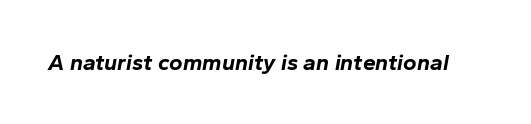
The image shows 23 px bold type, italic (leaning right); set normal letter spacing, not underlined.
